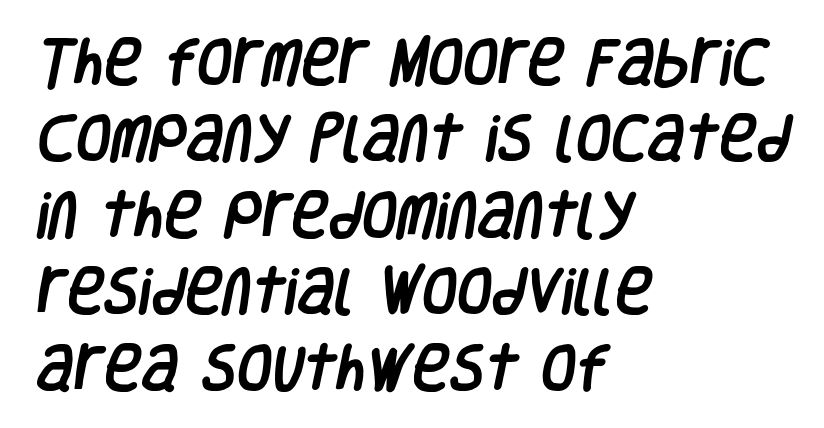
If you drew a ruler down the left edge, every line would touch it. The vertical gap from one line to the next is medium. The rendering uses natural spacing where letterforms have individual widths. Tracking here is standard; glyphs follow each other at the usual distance. I'd call this a sans setting — the letters go barefoot.
